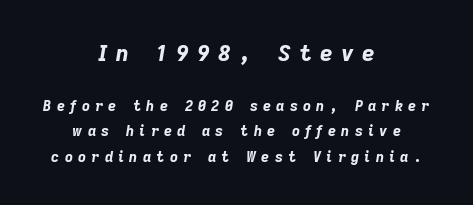
{"italic": "yes", "lean": "right", "slant_degrees": 9, "bold": "yes", "underline": "no", "align": "center", "line_spacing_ratio": 1.82, "letter_spacing": "wide", "letter_spacing_em": 0.38, "larger_block": "first", "size_ratio": 1.57, "glyph_px": 22}
